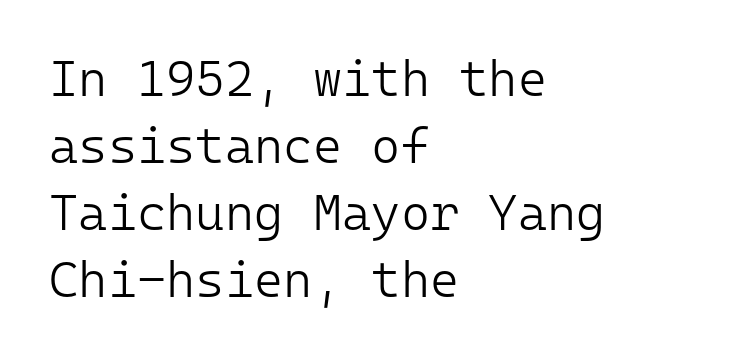
Q: Is the text bold? A: No.
Q: Is the text italic (slanted)? A: No, it is upright.
Q: Is the typeface a serif or a sans-serif typeface? A: Sans-serif.
Q: Is the text underlined? A: No.
Q: How is the paragraph aligned? A: Left-aligned.
Q: Is the spacing between letters normal or unusually wide? A: Normal.
Q: Is the spacing between lines tight, normal or loose? A: Normal.
Q: Width (condensed, normal, or wide)? A: Normal.
Q: Stroke contrast? A: Low.
Q: x-height? A: Medium.
Q: Monospaced? A: Yes.
